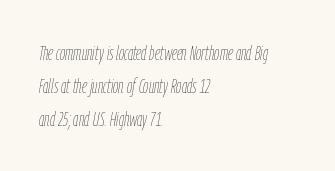
{"italic": "yes", "lean": "right", "slant_degrees": 9, "bold": "no", "underline": "no", "align": "left", "line_spacing": "normal", "line_spacing_ratio": 1.58, "letter_spacing": "normal", "letter_spacing_em": 0.0, "glyph_px": 21}
